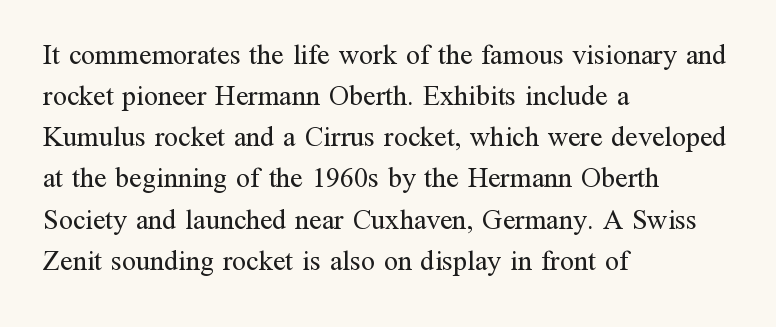
{"serif": "yes", "italic": "no", "bold": "no", "weight": "regular", "width": "normal", "stroke_contrast": "medium", "x_height": "medium", "monospaced": "no", "underline": "no", "align": "left", "line_spacing": "normal", "line_spacing_ratio": 1.47, "letter_spacing": "normal", "letter_spacing_em": 0.0, "glyph_px": 28}
